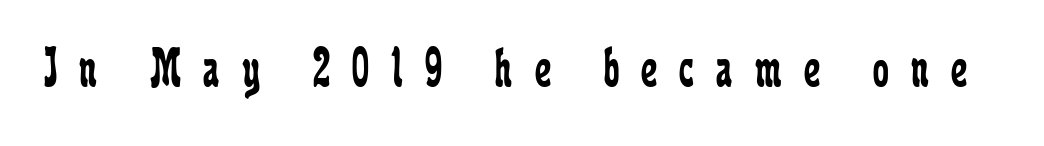
The image shows 57 px regular-weight, condensed serif type, upright; set unusually wide letter spacing (+0.39 em), not underlined; low stroke contrast and a medium x-height.
